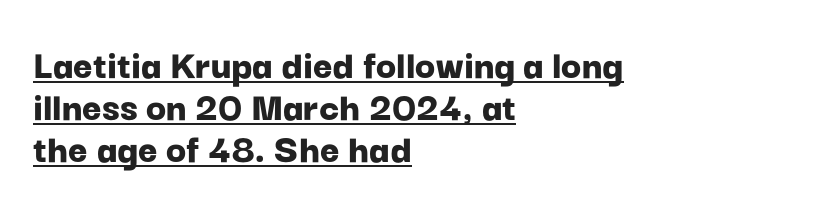
Q: Is the text bold? A: Yes.
Q: Is the text italic (slanted)? A: No, it is upright.
Q: Is the typeface a serif or a sans-serif typeface? A: Sans-serif.
Q: Is the text underlined? A: Yes.
Q: How is the paragraph aligned? A: Left-aligned.
Q: Is the spacing between letters normal or unusually wide? A: Normal.
Q: Is the spacing between lines tight, normal or loose? A: Tight.
Q: Width (condensed, normal, or wide)? A: Normal.
Q: Stroke contrast? A: Low.
Q: x-height? A: Medium.
Q: Monospaced? A: No.
